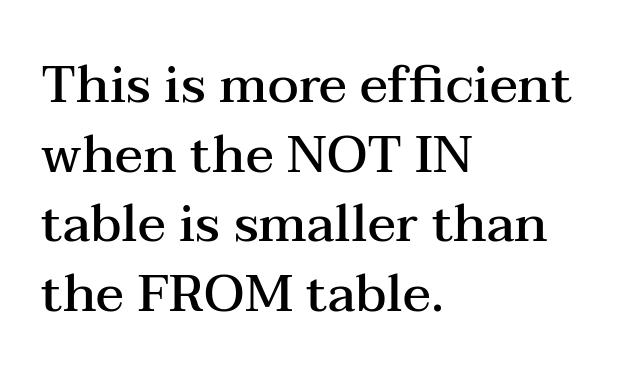
The image shows 52 px semibold, wide serif type, upright; set left-aligned, normal line spacing (1.34x), normal letter spacing, not underlined; medium stroke contrast and a medium x-height.
